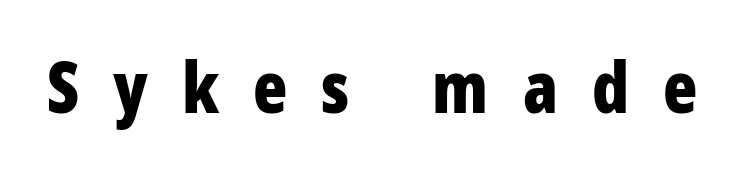
The image shows 71 px bold, condensed sans-serif type, upright; set unusually wide letter spacing (+0.48 em), not underlined; low stroke contrast and a medium x-height.
